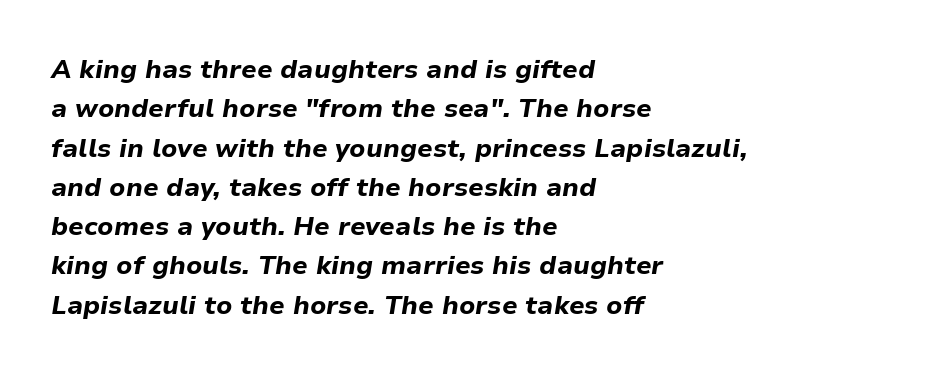
The image shows 26 px bold type, italic (leaning right); set left-aligned, normal line spacing (1.51x), normal letter spacing, not underlined.
